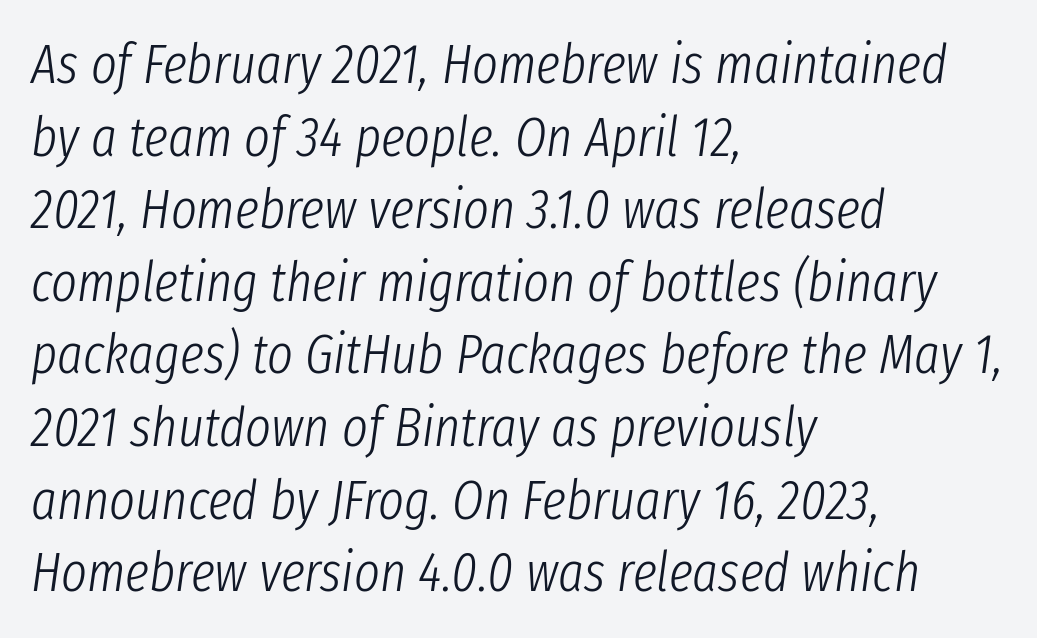
The image shows 55 px light, condensed type, italic (leaning right); set left-aligned, normal line spacing (1.32x), normal letter spacing, not underlined; low stroke contrast and a medium x-height.
